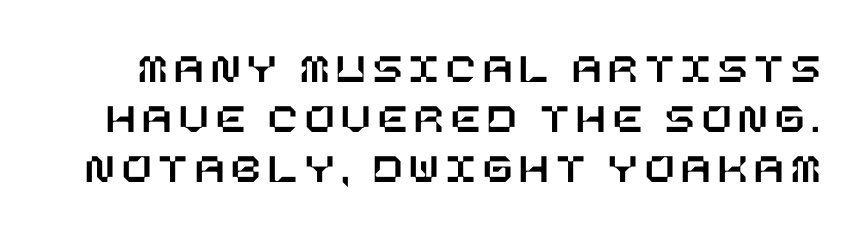
The image shows 43 px text type, upright; set line spacing 1.16x, not underlined; low stroke contrast and a large x-height.
